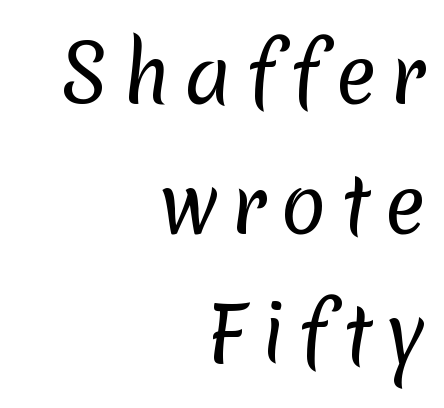
{"serif": "no", "bold": "no", "weight": "regular", "width": "normal", "stroke_contrast": "low", "x_height": "medium", "monospaced": "no", "underline": "no", "align": "right", "line_spacing_ratio": 1.71, "glyph_px": 76}
